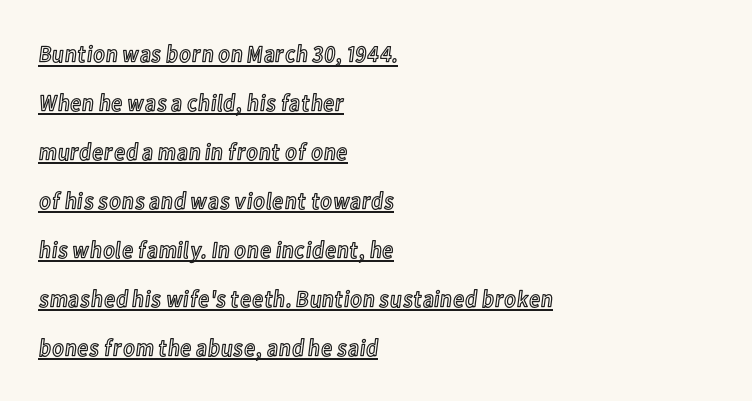
Q: Is the text italic (slanted)? A: Yes.
Q: Is the text underlined? A: Yes.
Q: How is the paragraph aligned? A: Left-aligned.
Q: Is the spacing between letters normal or unusually wide? A: Normal.
Q: Is the spacing between lines tight, normal or loose? A: Loose.
